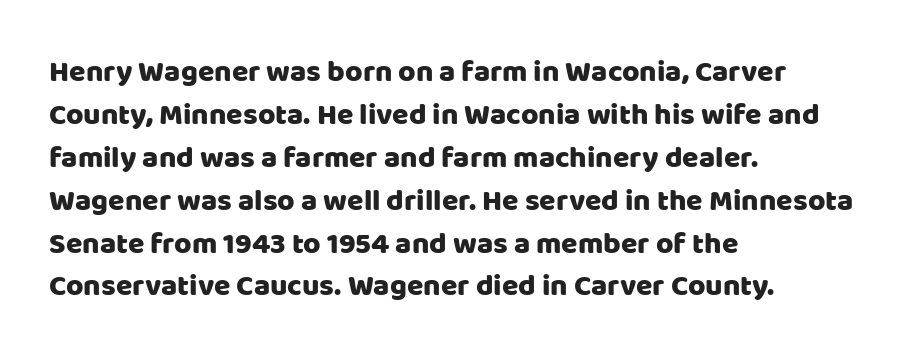
{"serif": "no", "italic": "no", "width": "normal", "stroke_contrast": "low", "x_height": "large", "monospaced": "no", "underline": "no", "align": "left", "line_spacing": "normal", "line_spacing_ratio": 1.43, "letter_spacing": "normal", "letter_spacing_em": 0.0, "glyph_px": 30}
